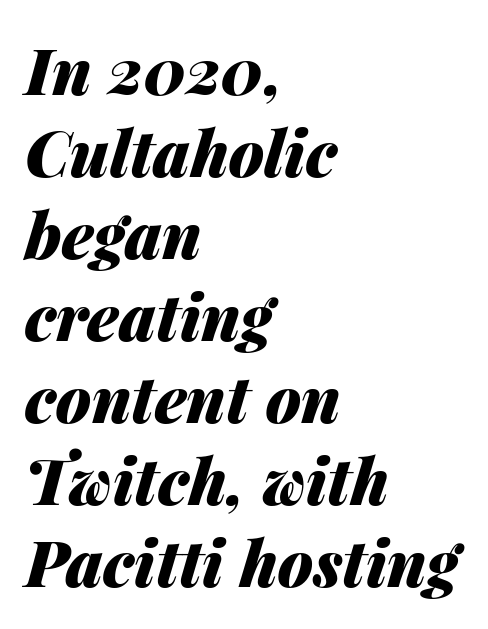
The image shows 64 px heavy type, italic (leaning right); set left-aligned, normal line spacing (1.28x), normal letter spacing, not underlined; medium stroke contrast and a medium x-height.
